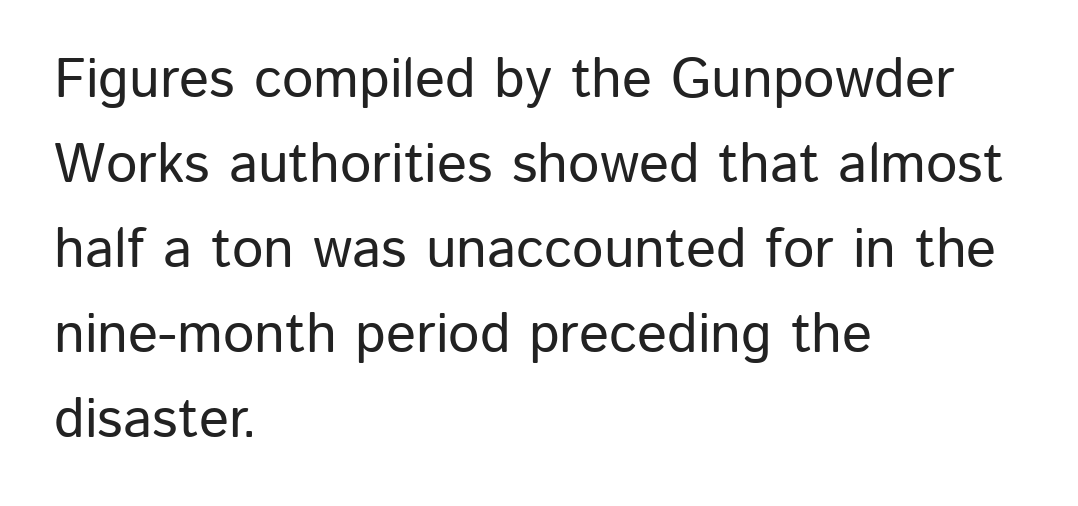
{"serif": "no", "italic": "no", "width": "normal", "stroke_contrast": "low", "x_height": "medium", "monospaced": "no", "underline": "no", "align": "left", "line_spacing": "normal", "line_spacing_ratio": 1.52, "letter_spacing": "normal", "letter_spacing_em": 0.0, "glyph_px": 56}
